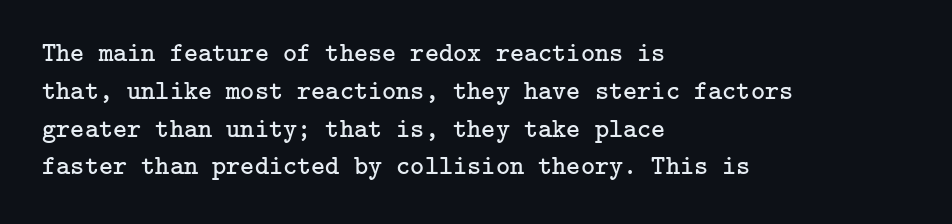
Q: Is the text bold? A: No.
Q: Is the text italic (slanted)? A: No, it is upright.
Q: Is the text underlined? A: No.
Q: How is the paragraph aligned? A: Left-aligned.
Q: Is the spacing between letters normal or unusually wide? A: Normal.
Q: Is the spacing between lines tight, normal or loose? A: Normal.
